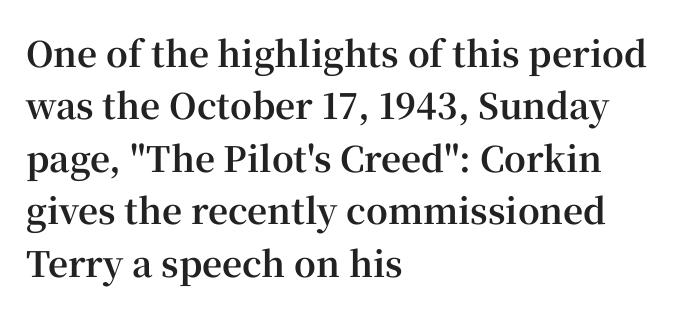
The image shows 35 px bold serif type, upright; set left-aligned, normal line spacing (1.5x), normal letter spacing, not underlined; high stroke contrast and a medium x-height.
